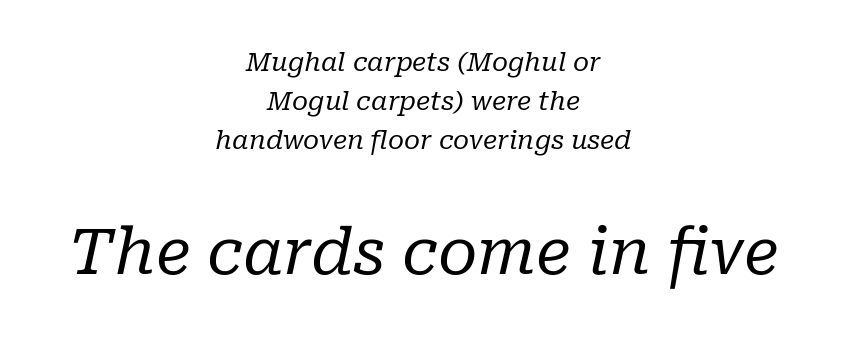
{"serif": "yes", "italic": "yes", "lean": "right", "slant_degrees": 10, "bold": "no", "weight": "regular", "width": "normal", "stroke_contrast": "low", "x_height": "medium", "monospaced": "no", "underline": "no", "align": "center", "line_spacing": "normal", "line_spacing_ratio": 1.5, "letter_spacing": "normal", "letter_spacing_em": 0.0, "larger_block": "second", "size_ratio": 2.46, "glyph_px": 64}
